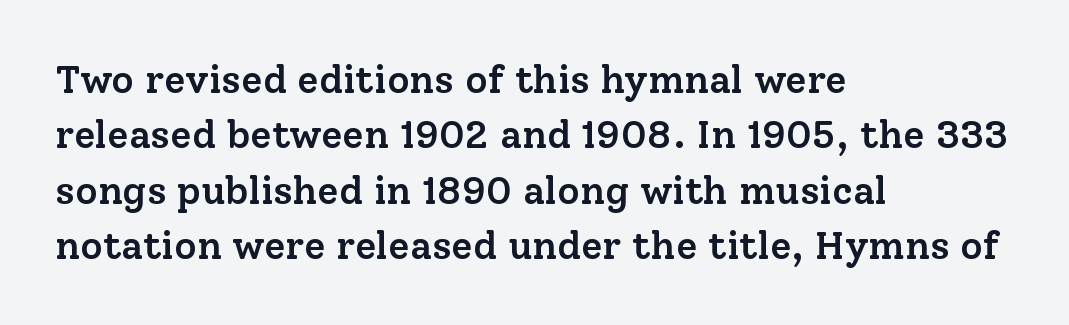
The image shows 39 px semibold serif type, upright; set left-aligned, normal line spacing (1.42x), normal letter spacing, not underlined; low stroke contrast and a medium x-height.
